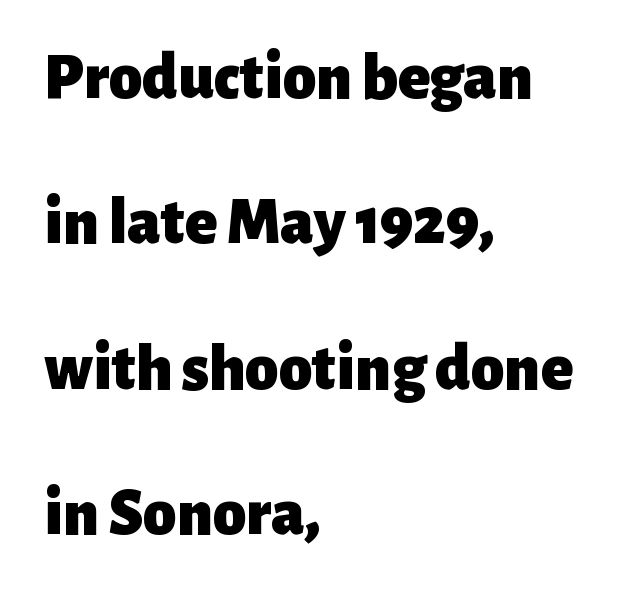
The image shows 67 px heavy sans-serif type, upright; set left-aligned, loose line spacing (2.17x), normal letter spacing, not underlined; low stroke contrast and a medium x-height.
